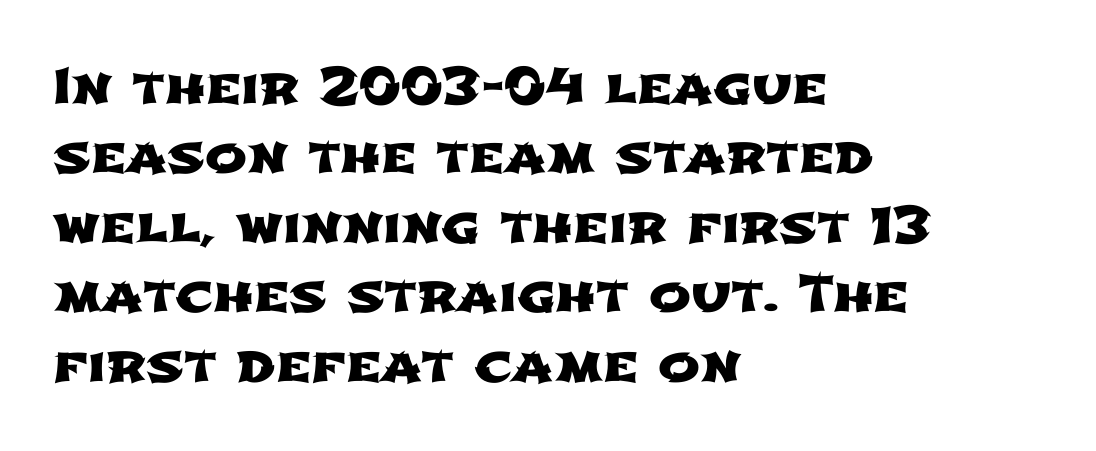
Q: Is the typeface a serif or a sans-serif typeface? A: Sans-serif.
Q: Is the text underlined? A: No.
Q: How is the paragraph aligned? A: Left-aligned.
Q: Is the spacing between letters normal or unusually wide? A: Normal.
Q: Is the spacing between lines tight, normal or loose? A: Normal.
Q: Width (condensed, normal, or wide)? A: Wide.
Q: Stroke contrast? A: Low.
Q: x-height? A: Medium.
Q: Monospaced? A: No.
